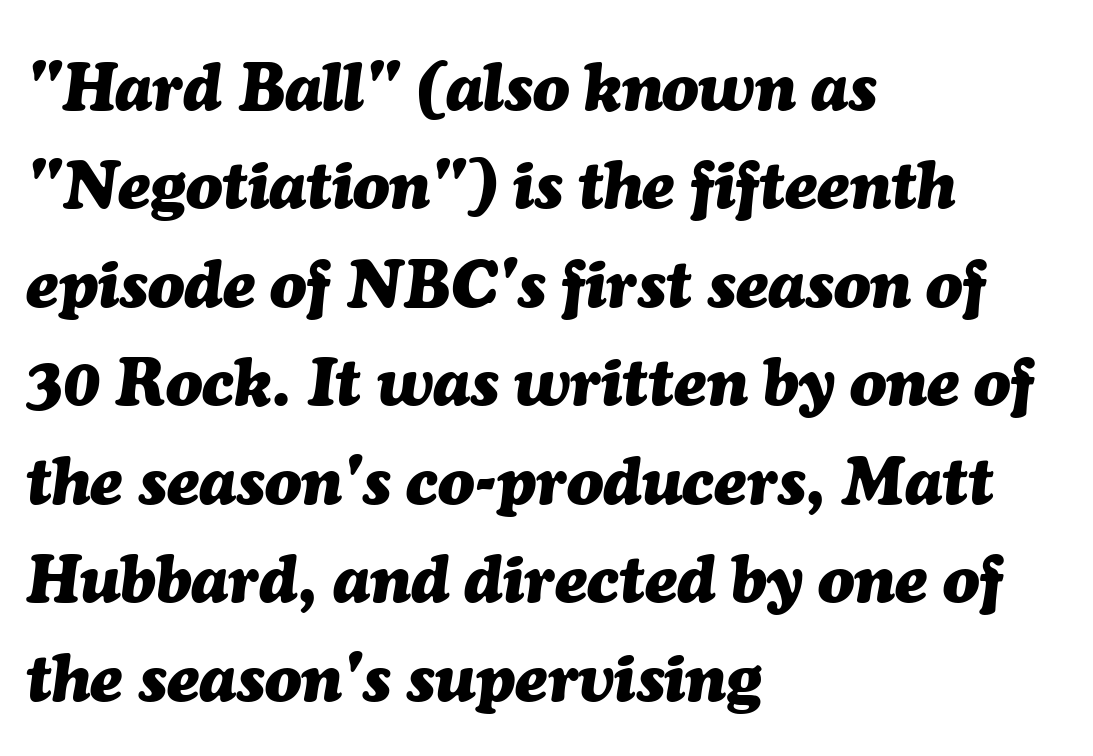
Q: Is the text bold? A: Yes.
Q: Is the text italic (slanted)? A: Yes, it leans right by about 7 degrees.
Q: Is the text underlined? A: No.
Q: How is the paragraph aligned? A: Left-aligned.
Q: Is the spacing between letters normal or unusually wide? A: Normal.
Q: Is the spacing between lines tight, normal or loose? A: Normal.
Q: Width (condensed, normal, or wide)? A: Normal.
Q: Stroke contrast? A: Medium.
Q: x-height? A: Medium.
Q: Monospaced? A: No.
